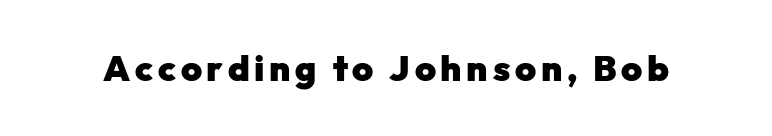
{"serif": "no", "italic": "no", "bold": "yes", "weight": "heavy", "width": "normal", "stroke_contrast": "low", "x_height": "medium", "monospaced": "no", "underline": "no", "glyph_px": 36}
